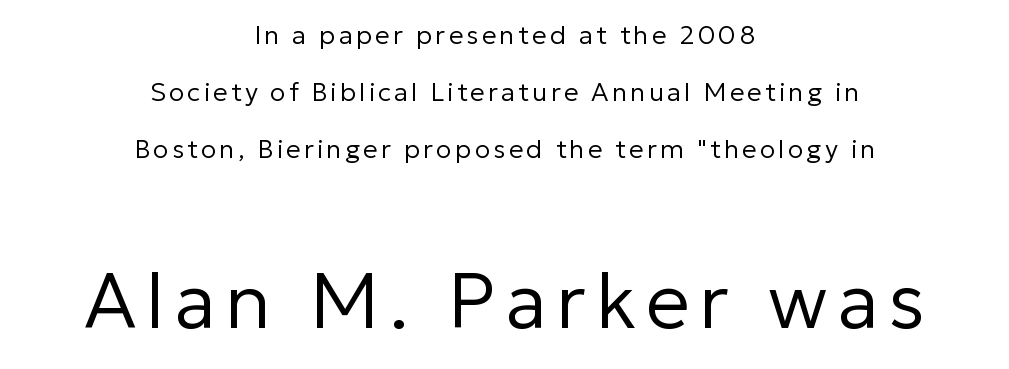
You could fit nearly another row in the gap between these rows. The characters are drawn with everyday or finer stroke widths. The rendering positions every line midway between the sides. The passage shown is not underscored anywhere. Font category for this specimen: sans-serif. Each letter keeps its own natural width here, so spacing adapts to shape.
